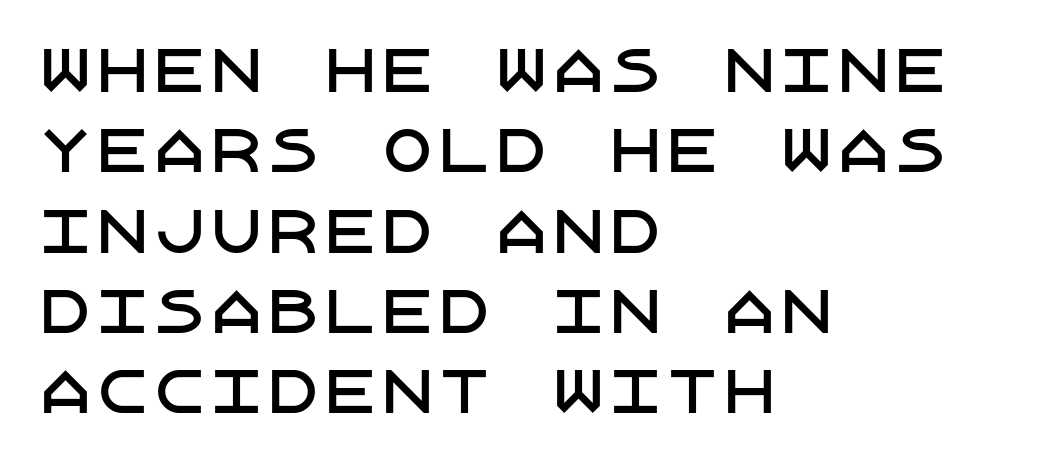
The image shows 57 px sans-serif type, upright; set left-aligned, normal line spacing (1.41x), normal letter spacing, not underlined; low stroke contrast and a large x-height.
